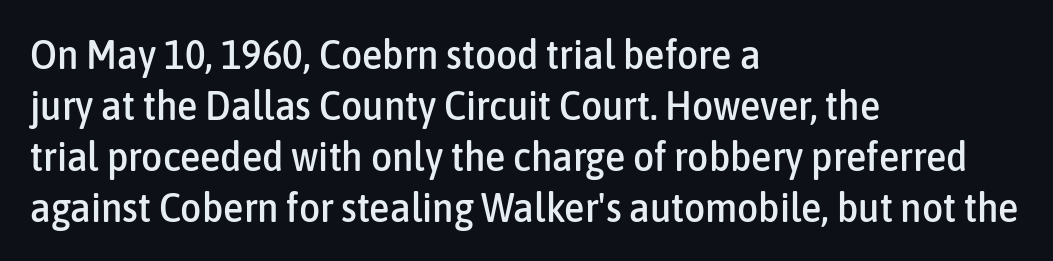
Q: Is the text italic (slanted)? A: No, it is upright.
Q: Is the typeface a serif or a sans-serif typeface? A: Sans-serif.
Q: Is the text underlined? A: No.
Q: How is the paragraph aligned? A: Left-aligned.
Q: Is the spacing between letters normal or unusually wide? A: Normal.
Q: Width (condensed, normal, or wide)? A: Condensed.
Q: Stroke contrast? A: Low.
Q: x-height? A: Medium.
Q: Monospaced? A: No.
